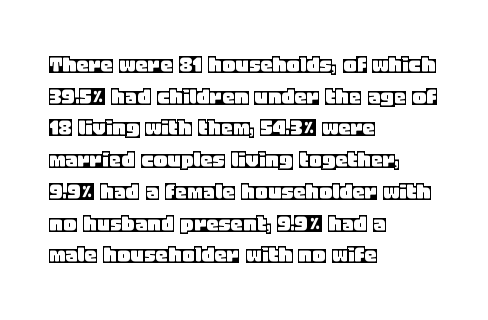
{"italic": "no", "underline": "no", "align": "left", "line_spacing": "normal", "line_spacing_ratio": 1.27, "letter_spacing": "normal", "letter_spacing_em": 0.0, "glyph_px": 25}
